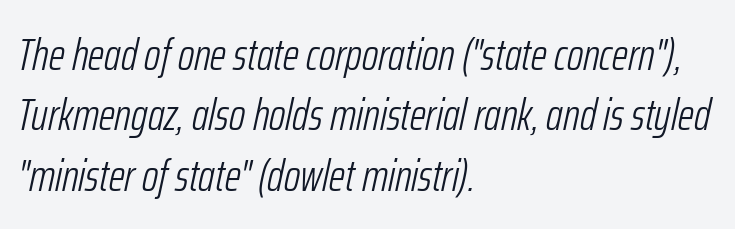
{"italic": "yes", "lean": "right", "slant_degrees": 12, "bold": "no", "weight": "light", "width": "condensed", "stroke_contrast": "low", "x_height": "medium", "monospaced": "no", "underline": "no", "align": "left", "line_spacing": "normal", "line_spacing_ratio": 1.34, "letter_spacing": "normal", "letter_spacing_em": 0.0, "glyph_px": 45}
